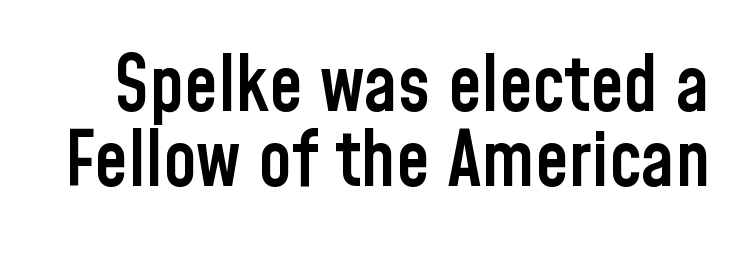
The image shows 76 px semibold, condensed sans-serif type, upright; set tight line spacing (0.99x), normal letter spacing, not underlined; low stroke contrast and a medium x-height.
